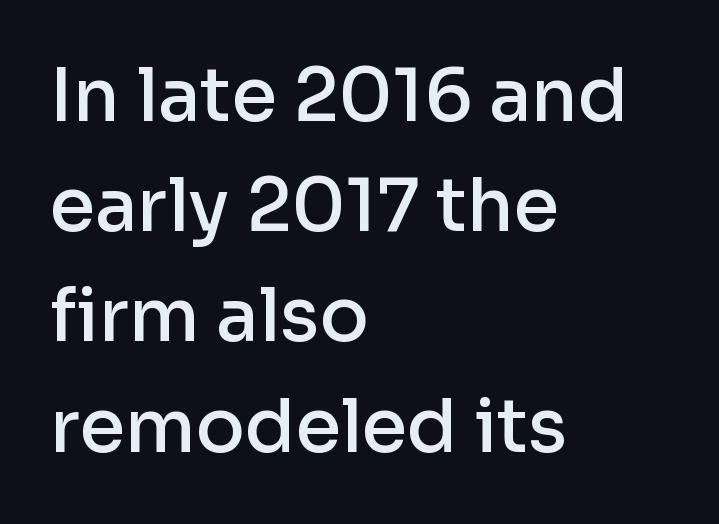
A typesetter would call this leading conventional body-copy spacing. This is moderately heavy type, rendered in semibold. Observe the absence of serifs on each vertical stroke in this sample. The rendering anchors every line to the left-hand side. Glance below the letters and you will spot only blank space. The horizontal fit of the characters is conventional and even.
